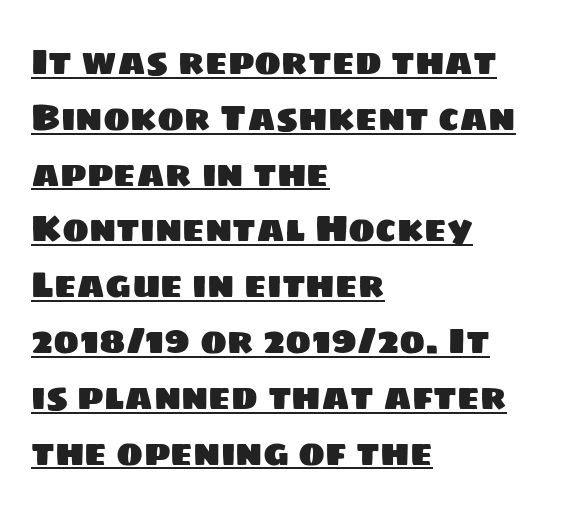
{"serif": "no", "width": "normal", "stroke_contrast": "low", "x_height": "large", "monospaced": "no", "underline": "yes", "align": "left", "line_spacing": "normal", "line_spacing_ratio": 1.55, "letter_spacing": "normal", "letter_spacing_em": 0.0, "glyph_px": 36}
